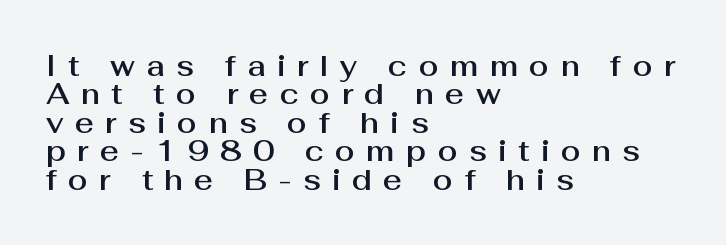
{"serif": "no", "italic": "no", "width": "normal", "stroke_contrast": "medium", "x_height": "medium", "monospaced": "no", "underline": "no", "align": "left", "line_spacing": "tight", "line_spacing_ratio": 0.98, "letter_spacing": "wide", "letter_spacing_em": 0.39, "glyph_px": 29}
